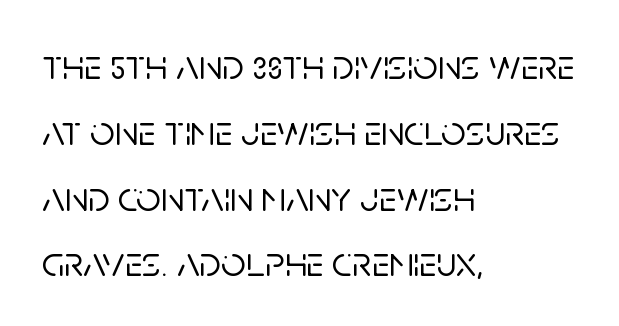
The image shows 43 px sans-serif type, upright; set left-aligned, normal line spacing (1.53x), normal letter spacing, not underlined; low stroke contrast and a large x-height.
